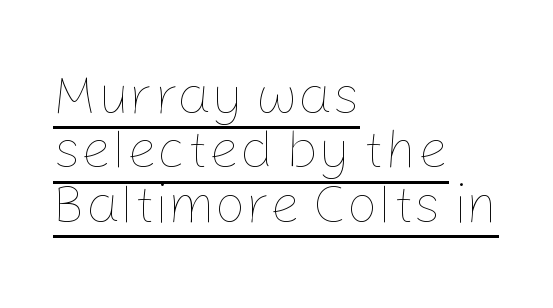
The image shows 55 px thin type, upright; set left-aligned, tight line spacing (0.99x), normal letter spacing, underlined; low stroke contrast and a medium x-height.
